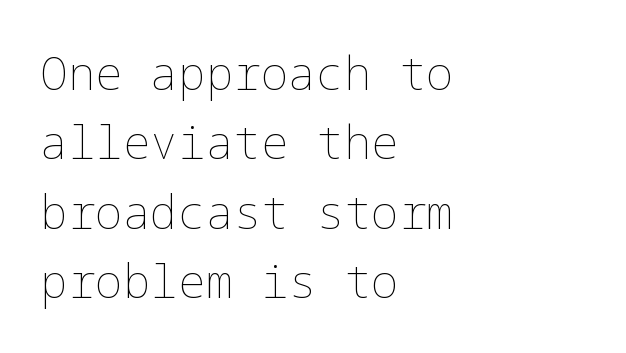
{"italic": "no", "bold": "no", "weight": "thin", "width": "normal", "stroke_contrast": "low", "x_height": "medium", "underline": "no", "align": "left", "line_spacing": "normal", "line_spacing_ratio": 1.51, "letter_spacing": "normal", "letter_spacing_em": 0.0, "glyph_px": 46}
